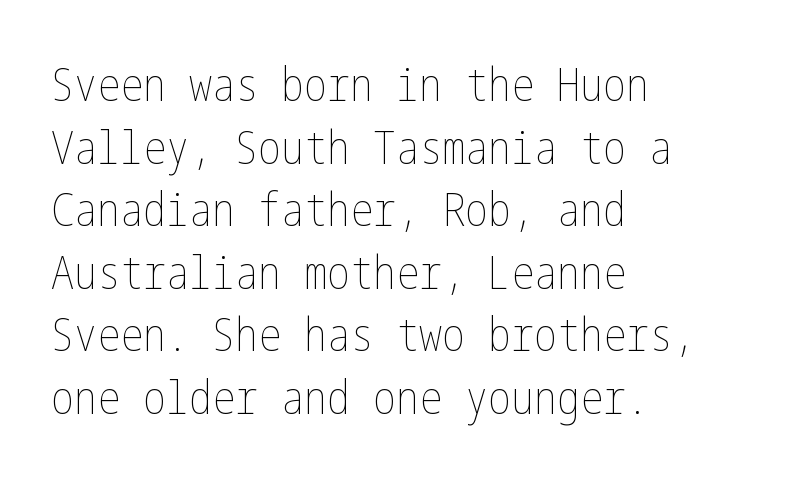
The image shows 46 px thin, condensed type, upright; set left-aligned, normal line spacing (1.36x), normal letter spacing, not underlined; low stroke contrast and a medium x-height.
